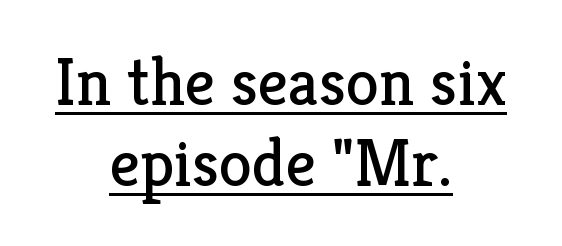
{"serif": "yes", "italic": "no", "bold": "no", "weight": "regular", "width": "normal", "stroke_contrast": "low", "x_height": "medium", "monospaced": "no", "underline": "yes", "align": "center", "line_spacing_ratio": 1.21, "letter_spacing": "normal", "letter_spacing_em": 0.0, "glyph_px": 67}
